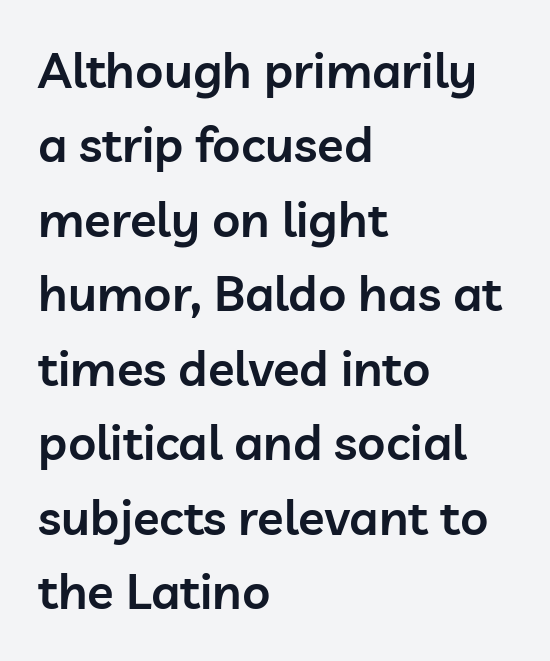
Q: Is the text bold? A: Semi-bold.
Q: Is the text italic (slanted)? A: No, it is upright.
Q: Is the typeface a serif or a sans-serif typeface? A: Sans-serif.
Q: Is the text underlined? A: No.
Q: How is the paragraph aligned? A: Left-aligned.
Q: Is the spacing between letters normal or unusually wide? A: Normal.
Q: Is the spacing between lines tight, normal or loose? A: Normal.
Q: Width (condensed, normal, or wide)? A: Normal.
Q: Stroke contrast? A: Low.
Q: x-height? A: Medium.
Q: Monospaced? A: No.
